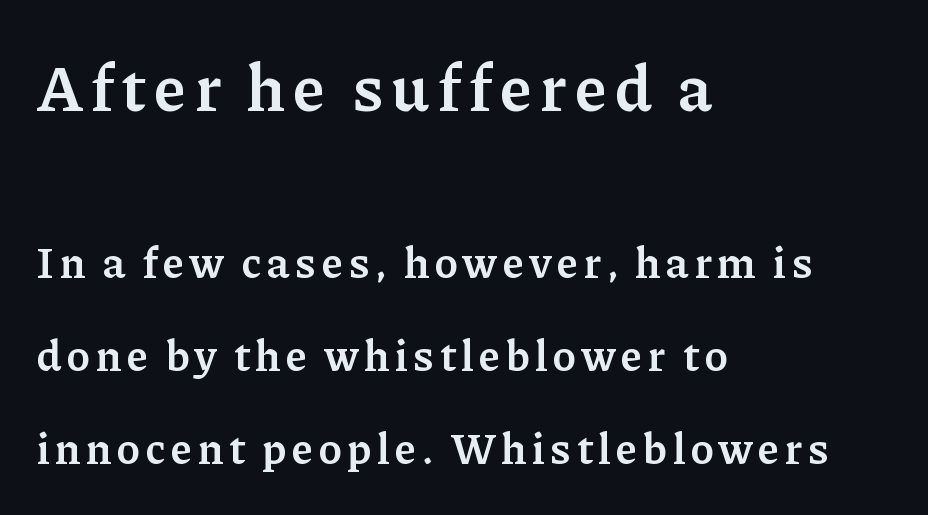
Q: Is the text bold? A: Semi-bold.
Q: Is the text italic (slanted)? A: No, it is upright.
Q: Is the typeface a serif or a sans-serif typeface? A: Serif.
Q: Is the text underlined? A: No.
Q: How is the paragraph aligned? A: Left-aligned.
Q: Is the spacing between lines tight, normal or loose? A: Loose.
Q: Which block of text is set in a larger size, the first (top) or the second (bottom)? A: The first (top) one.
Q: Width (condensed, normal, or wide)? A: Normal.
Q: Stroke contrast? A: Low.
Q: x-height? A: Medium.
Q: Monospaced? A: No.
